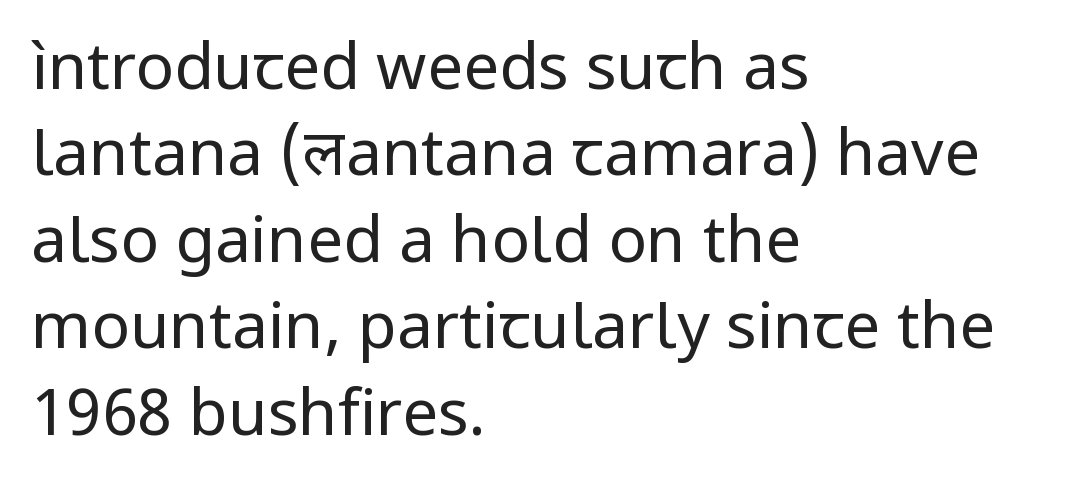
This is not heavy type; no bold has been used. Interline gaps are of average width in this sample. Note the varied advance widths — an 'i' is clearly narrower than an 'm'. The specimen reads as upright at a glance. Compared with typical body copy, the letter spacing here is the same.
